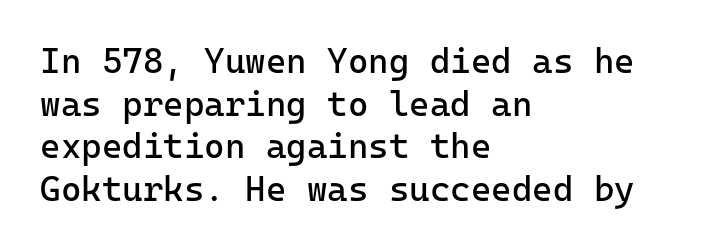
The image shows 35 px regular-weight sans-serif type, upright, monospaced; set left-aligned, line spacing 1.22x, normal letter spacing, not underlined; low stroke contrast and a medium x-height.
